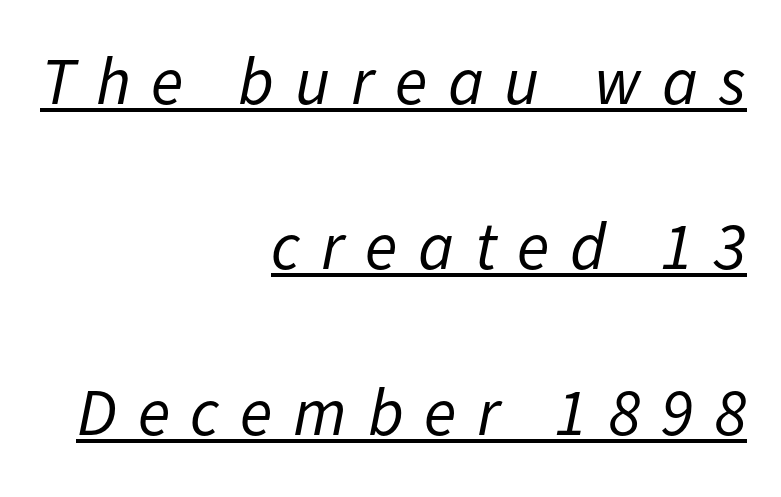
{"italic": "yes", "lean": "right", "slant_degrees": 11, "bold": "no", "weight": "regular", "width": "normal", "stroke_contrast": "low", "x_height": "medium", "monospaced": "no", "underline": "yes", "align": "right", "line_spacing": "loose", "line_spacing_ratio": 2.47, "letter_spacing": "wide", "letter_spacing_em": 0.31, "glyph_px": 67}
